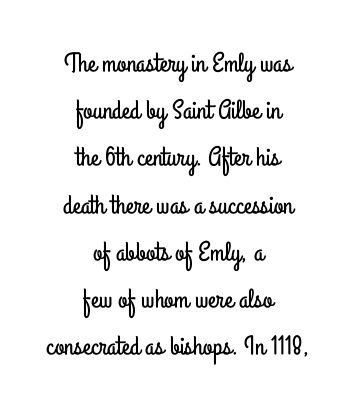
{"italic": "no", "underline": "no", "align": "center", "line_spacing_ratio": 1.75, "letter_spacing": "normal", "letter_spacing_em": 0.0, "glyph_px": 27}
